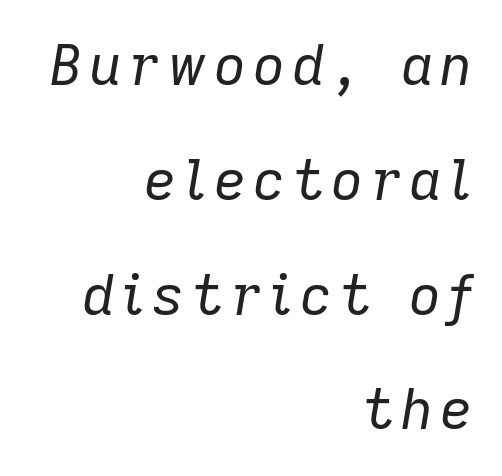
{"italic": "yes", "lean": "right", "slant_degrees": 9, "bold": "no", "weight": "regular", "width": "normal", "stroke_contrast": "low", "x_height": "medium", "monospaced": "no", "underline": "no", "align": "right", "line_spacing": "loose", "line_spacing_ratio": 2.05, "glyph_px": 56}
